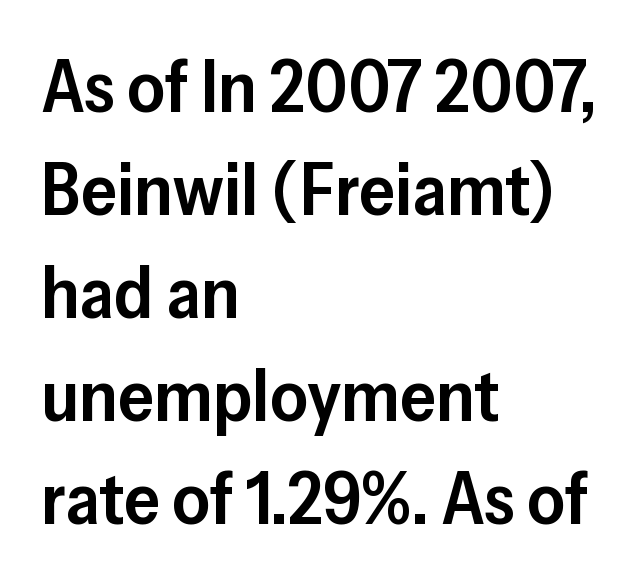
Character widths vary here, with narrow letters taking less room than wide ones. The rendering uses a moderate line-height, typical for paragraphs. The area under the type is left untouched. The type sits square on the baseline with zero lean. Note: no serifs on the glyphs. Firm but not heavy-handed strokes: this text is semibold.
